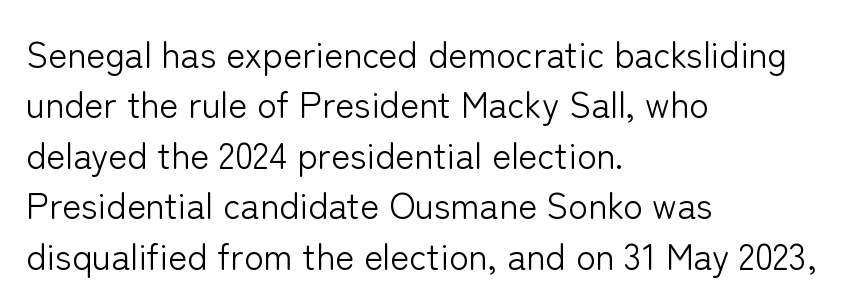
Q: Is the text bold? A: No.
Q: Is the text italic (slanted)? A: No, it is upright.
Q: Is the typeface a serif or a sans-serif typeface? A: Sans-serif.
Q: Is the text underlined? A: No.
Q: How is the paragraph aligned? A: Left-aligned.
Q: Is the spacing between letters normal or unusually wide? A: Normal.
Q: Is the spacing between lines tight, normal or loose? A: Normal.
Q: Width (condensed, normal, or wide)? A: Normal.
Q: Stroke contrast? A: Low.
Q: x-height? A: Medium.
Q: Monospaced? A: No.
